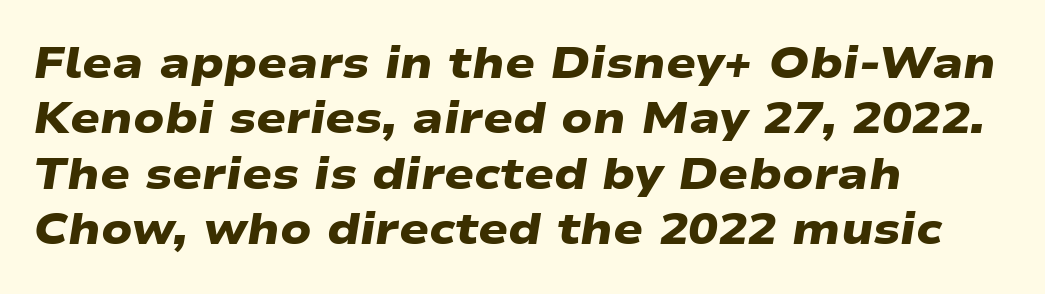
Q: Is the text bold? A: Yes.
Q: Is the typeface a serif or a sans-serif typeface? A: Sans-serif.
Q: Is the text underlined? A: No.
Q: How is the paragraph aligned? A: Left-aligned.
Q: Is the spacing between letters normal or unusually wide? A: Normal.
Q: Is the spacing between lines tight, normal or loose? A: Normal.
Q: Width (condensed, normal, or wide)? A: Wide.
Q: Stroke contrast? A: Low.
Q: x-height? A: Medium.
Q: Monospaced? A: No.
